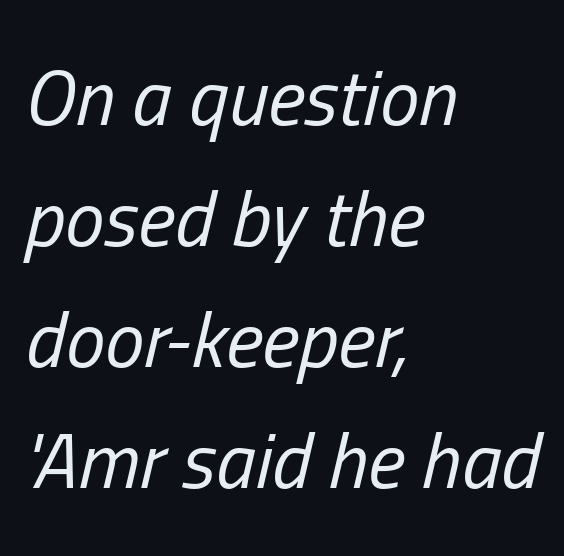
Q: Is the text bold? A: No.
Q: Is the text italic (slanted)? A: Yes, it leans right by about 13 degrees.
Q: Is the text underlined? A: No.
Q: How is the paragraph aligned? A: Left-aligned.
Q: Is the spacing between letters normal or unusually wide? A: Normal.
Q: Is the spacing between lines tight, normal or loose? A: Normal.
Q: Width (condensed, normal, or wide)? A: Condensed.
Q: Stroke contrast? A: Low.
Q: x-height? A: Medium.
Q: Monospaced? A: No.
